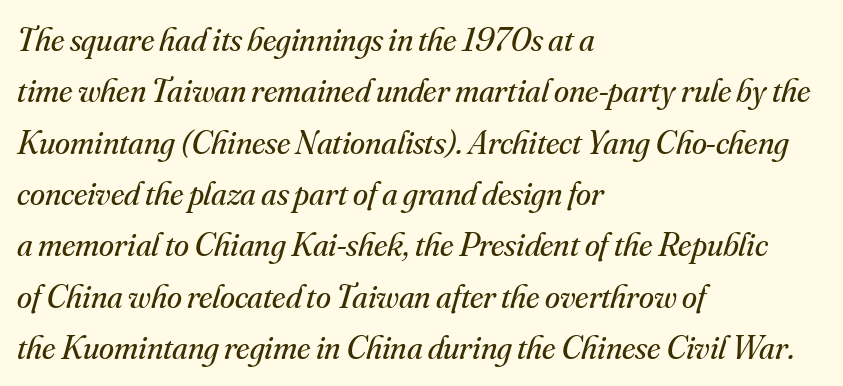
Q: Is the text bold? A: No.
Q: Is the text italic (slanted)? A: Yes, it leans right by about 16 degrees.
Q: Is the typeface a serif or a sans-serif typeface? A: Serif.
Q: Is the text underlined? A: No.
Q: How is the paragraph aligned? A: Left-aligned.
Q: Is the spacing between letters normal or unusually wide? A: Normal.
Q: Is the spacing between lines tight, normal or loose? A: Normal.
Q: Width (condensed, normal, or wide)? A: Normal.
Q: Stroke contrast? A: Medium.
Q: x-height? A: Small.
Q: Monospaced? A: No.
